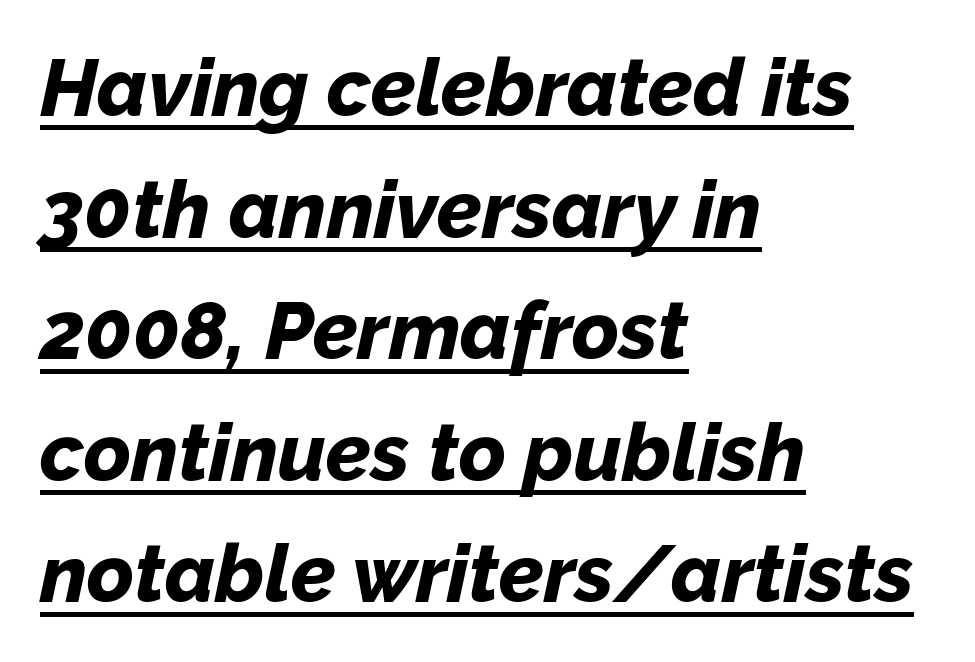
Q: Is the text bold? A: Yes.
Q: Is the text italic (slanted)? A: Yes, it leans right by about 12 degrees.
Q: Is the text underlined? A: Yes.
Q: How is the paragraph aligned? A: Left-aligned.
Q: Is the spacing between letters normal or unusually wide? A: Normal.
Q: Is the spacing between lines tight, normal or loose? A: Normal.
Q: Width (condensed, normal, or wide)? A: Normal.
Q: Stroke contrast? A: Low.
Q: x-height? A: Medium.
Q: Monospaced? A: No.
